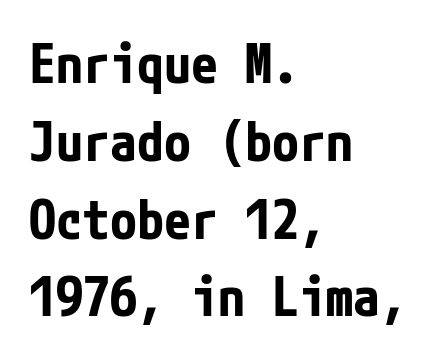
{"serif": "no", "italic": "no", "bold": "yes", "weight": "bold", "width": "condensed", "stroke_contrast": "low", "x_height": "medium", "underline": "no", "align": "left", "line_spacing": "normal", "line_spacing_ratio": 1.44, "letter_spacing": "normal", "letter_spacing_em": 0.0, "glyph_px": 54}
